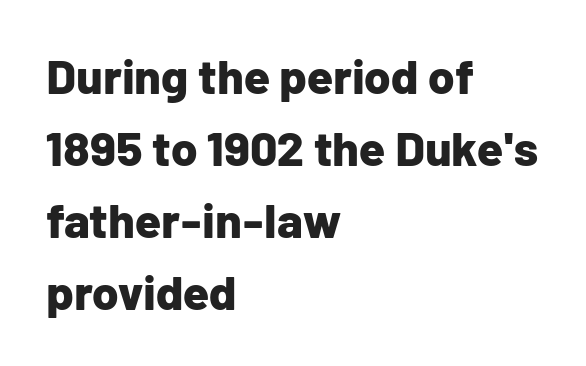
Q: Is the text bold? A: Yes.
Q: Is the text italic (slanted)? A: No, it is upright.
Q: Is the typeface a serif or a sans-serif typeface? A: Sans-serif.
Q: Is the text underlined? A: No.
Q: How is the paragraph aligned? A: Left-aligned.
Q: Is the spacing between letters normal or unusually wide? A: Normal.
Q: Is the spacing between lines tight, normal or loose? A: Normal.
Q: Width (condensed, normal, or wide)? A: Normal.
Q: Stroke contrast? A: Low.
Q: x-height? A: Medium.
Q: Monospaced? A: No.
